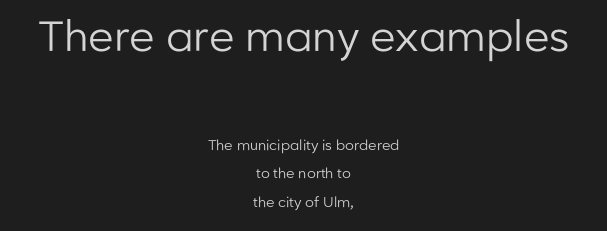
Q: Is the text bold? A: No.
Q: Is the text italic (slanted)? A: No, it is upright.
Q: Is the typeface a serif or a sans-serif typeface? A: Sans-serif.
Q: Is the text underlined? A: No.
Q: How is the paragraph aligned? A: Centered.
Q: Is the spacing between letters normal or unusually wide? A: Normal.
Q: Is the spacing between lines tight, normal or loose? A: Loose.
Q: Which block of text is set in a larger size, the first (top) or the second (bottom)? A: The first (top) one.
Q: Width (condensed, normal, or wide)? A: Normal.
Q: Stroke contrast? A: Low.
Q: x-height? A: Medium.
Q: Monospaced? A: No.
